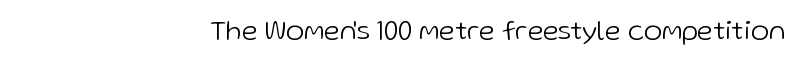
{"serif": "no", "italic": "no", "bold": "no", "weight": "light", "width": "normal", "stroke_contrast": "low", "x_height": "medium", "monospaced": "no", "underline": "no", "letter_spacing": "normal", "letter_spacing_em": 0.0, "glyph_px": 28}
